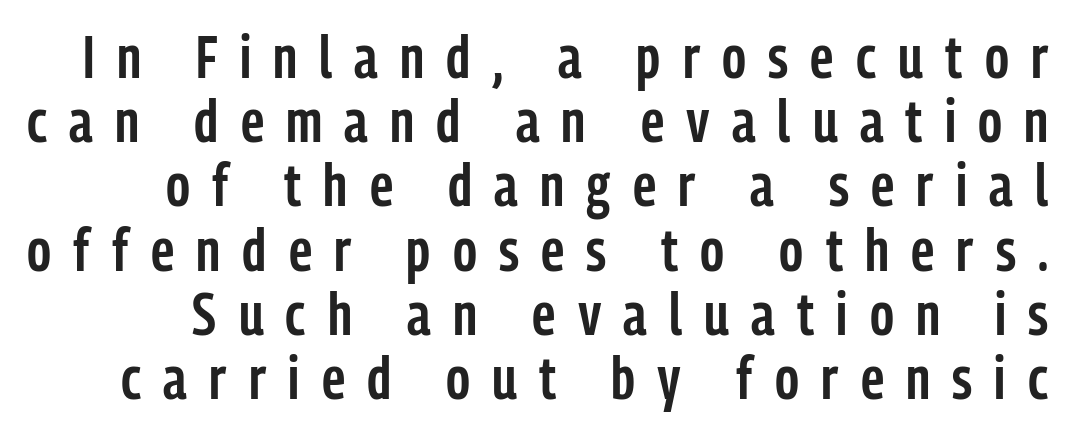
Q: Is the text bold? A: Semi-bold.
Q: Is the text italic (slanted)? A: No, it is upright.
Q: Is the typeface a serif or a sans-serif typeface? A: Sans-serif.
Q: Is the text underlined? A: No.
Q: Is the spacing between letters normal or unusually wide? A: Unusually wide.
Q: Is the spacing between lines tight, normal or loose? A: Tight.
Q: Width (condensed, normal, or wide)? A: Condensed.
Q: Stroke contrast? A: Low.
Q: x-height? A: Medium.
Q: Monospaced? A: No.
